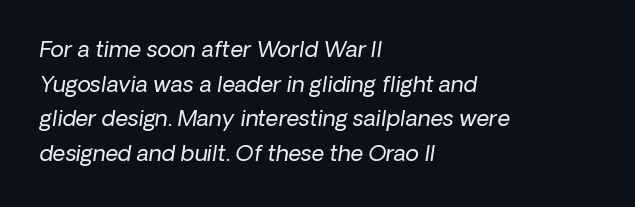
Stroke mass is kept to a normal reading level or below. Whoever set this chose a conventional vertical rhythm. A bare baseline throughout the passage. Short and long lines alike share a common starting point at left.
